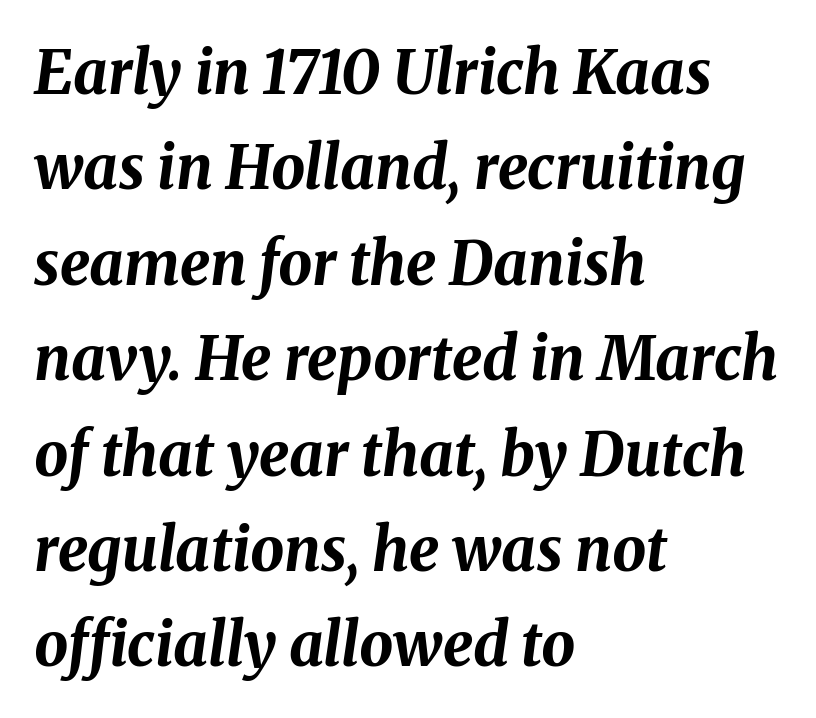
There's an unmistakable incline to the writing here. Students, observe: this is what conventionally led text looks like. Descenders hang freely into open space. The face used here is proportionally spaced, like ordinary book or web type. The font is running at its bold setting. This rendering leaves character spacing at its baseline value.
